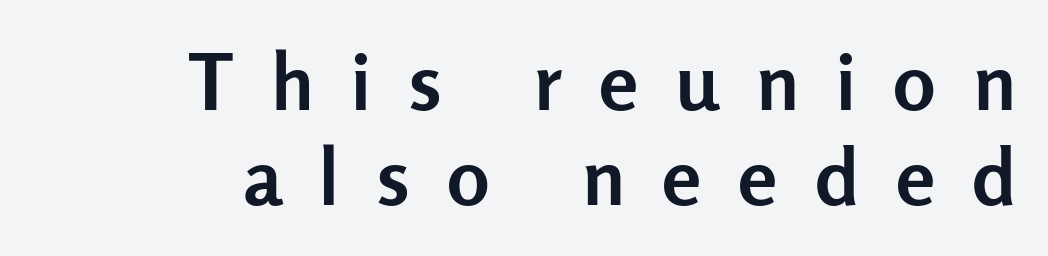
The image shows 79 px semibold sans-serif type, upright; set right-aligned, line spacing 1.2x, unusually wide letter spacing (+0.47 em), not underlined; low stroke contrast and a medium x-height.
